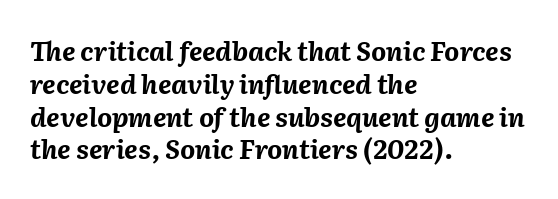
Q: Is the text bold? A: Yes.
Q: Is the text italic (slanted)? A: Yes, it leans right by about 2 degrees.
Q: Is the text underlined? A: No.
Q: How is the paragraph aligned? A: Left-aligned.
Q: Is the spacing between letters normal or unusually wide? A: Normal.
Q: Is the spacing between lines tight, normal or loose? A: Normal.
